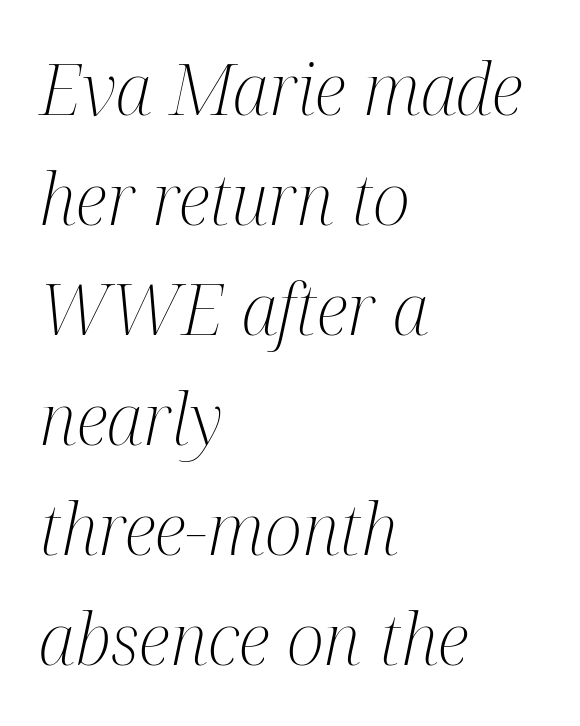
Q: Is the text bold? A: No.
Q: Is the text italic (slanted)? A: Yes, it leans right by about 12 degrees.
Q: Is the typeface a serif or a sans-serif typeface? A: Serif.
Q: Is the text underlined? A: No.
Q: How is the paragraph aligned? A: Left-aligned.
Q: Is the spacing between letters normal or unusually wide? A: Normal.
Q: Is the spacing between lines tight, normal or loose? A: Normal.
Q: Width (condensed, normal, or wide)? A: Condensed.
Q: Stroke contrast? A: Medium.
Q: x-height? A: Medium.
Q: Monospaced? A: No.
